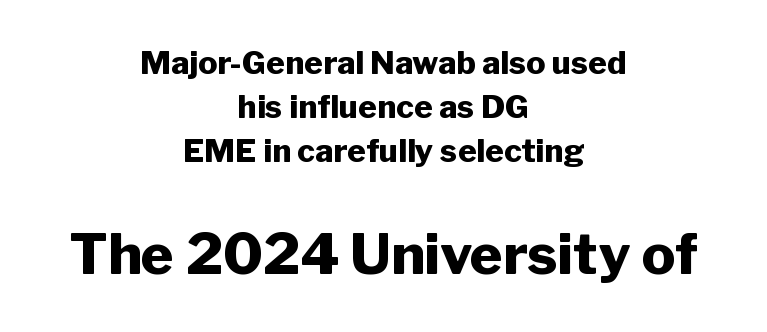
How would I describe the line gaps? Plain and ordinary. Does the weight exceed regular? Yes, all the way to bold. The compositor balanced each line on the midline. Type without underlining. The passage shown has conventional tracking throughout. Caption: upper text group reduced, lower text group enlarged.
